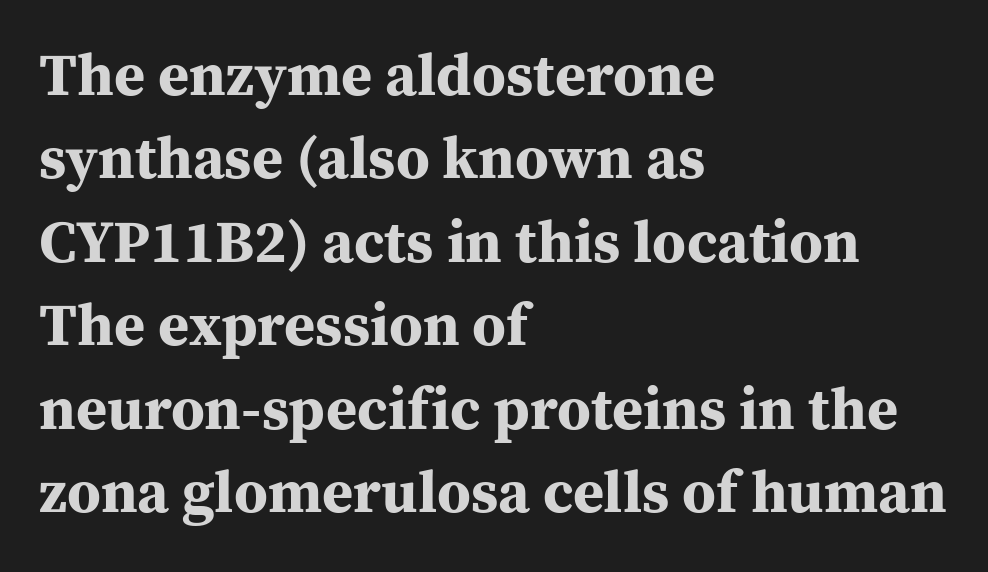
Q: Is the text bold? A: Yes.
Q: Is the text italic (slanted)? A: No, it is upright.
Q: Is the typeface a serif or a sans-serif typeface? A: Serif.
Q: Is the text underlined? A: No.
Q: How is the paragraph aligned? A: Left-aligned.
Q: Is the spacing between letters normal or unusually wide? A: Normal.
Q: Is the spacing between lines tight, normal or loose? A: Normal.
Q: Width (condensed, normal, or wide)? A: Normal.
Q: Stroke contrast? A: Medium.
Q: x-height? A: Medium.
Q: Monospaced? A: No.
